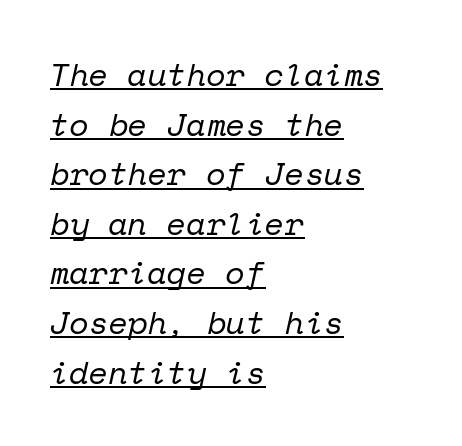
Q: Is the text bold? A: No.
Q: Is the text italic (slanted)? A: Yes, it leans right by about 12 degrees.
Q: Is the typeface a serif or a sans-serif typeface? A: Serif.
Q: Is the text underlined? A: Yes.
Q: How is the paragraph aligned? A: Left-aligned.
Q: Is the spacing between letters normal or unusually wide? A: Normal.
Q: Is the spacing between lines tight, normal or loose? A: Normal.
Q: Width (condensed, normal, or wide)? A: Normal.
Q: Stroke contrast? A: Low.
Q: x-height? A: Medium.
Q: Monospaced? A: Yes.
